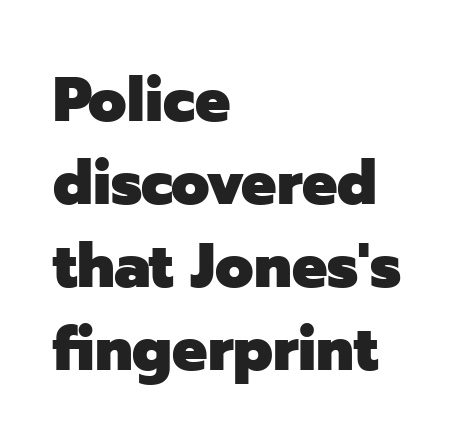
The image shows 62 px heavy sans-serif type, upright; set left-aligned, normal line spacing (1.34x), normal letter spacing, not underlined; low stroke contrast and a medium x-height.
